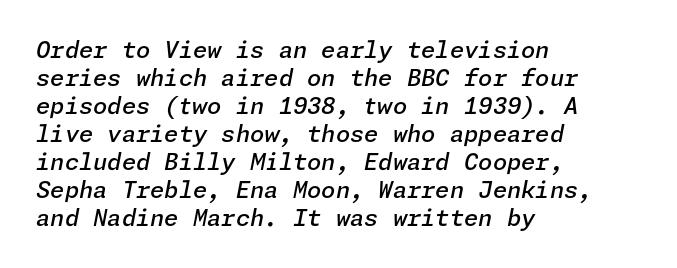
The image shows 23 px text type, italic (leaning right); set left-aligned, line spacing 1.22x, normal letter spacing, not underlined.
